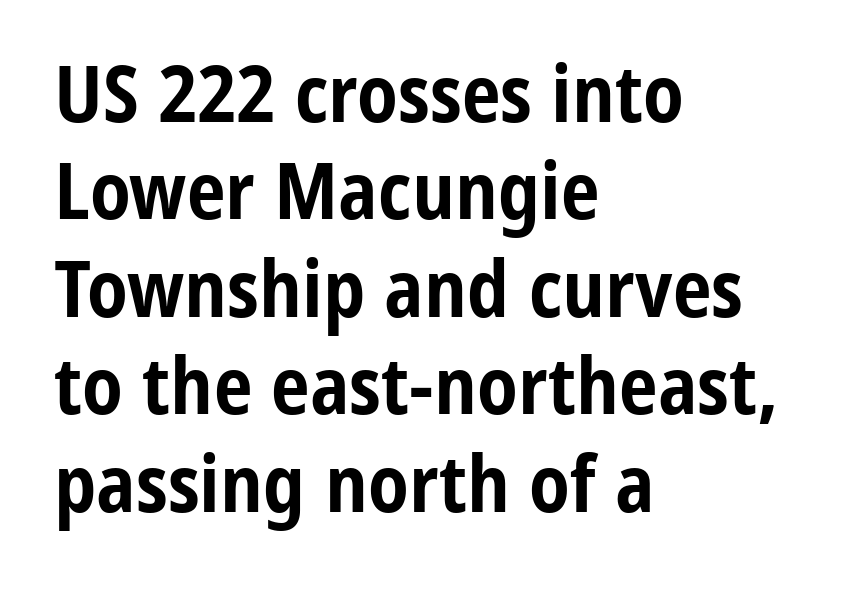
{"serif": "no", "italic": "no", "bold": "yes", "weight": "bold", "width": "condensed", "stroke_contrast": "low", "x_height": "medium", "monospaced": "no", "underline": "no", "align": "left", "line_spacing": "normal", "line_spacing_ratio": 1.25, "letter_spacing": "normal", "letter_spacing_em": 0.0, "glyph_px": 78}
